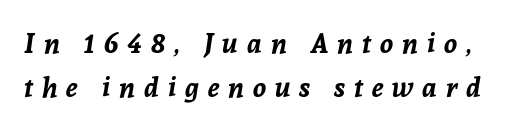
{"italic": "yes", "lean": "right", "slant_degrees": 8, "bold": "yes", "underline": "no", "line_spacing": "normal", "line_spacing_ratio": 1.63, "letter_spacing": "wide", "letter_spacing_em": 0.33, "glyph_px": 27}
